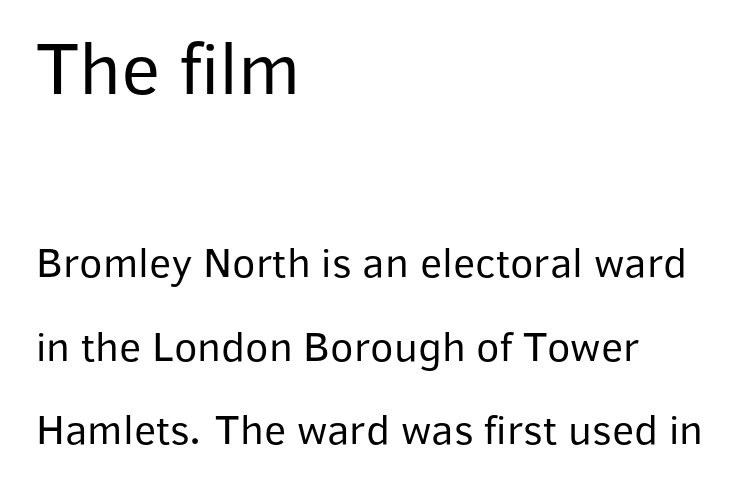
The image shows 76 px regular-weight sans-serif type, upright; set left-aligned, loose line spacing (1.94x), normal letter spacing, not underlined; the first (top) block is 1.77x larger; low stroke contrast and a medium x-height.
